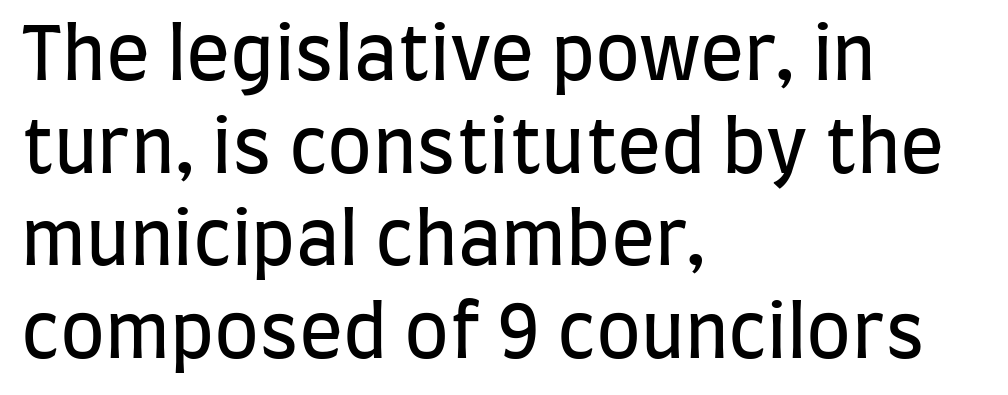
Unlike a traditional serif, this face leaves its strokes unadorned. The passage shown has conventional tracking throughout. Letters rest on an invisible, unmarked baseline. Ordinary non-slanted type is in use. Weight: regular or lighter. Reading down the block, your eye returns to a fixed left position each line.
